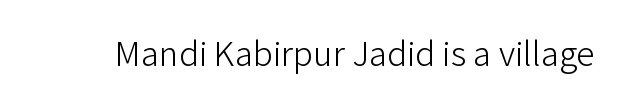
The glyphs in this specimen are sans serif. The cut favours lightness, reaching ordinary text weight at its darkest. Is this a fixed-width face? No — the glyphs have proportional, varying widths. Every stem runs plumb, perpendicular to the baseline. Rule under the text: the space is simply empty.
